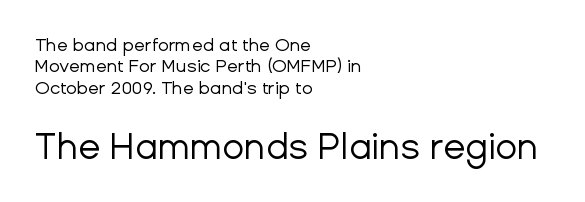
The image shows 36 px regular-weight sans-serif type, upright; set left-aligned, line spacing 1.19x, normal letter spacing, not underlined; the second (bottom) block is 2.0x larger; low stroke contrast and a medium x-height.
